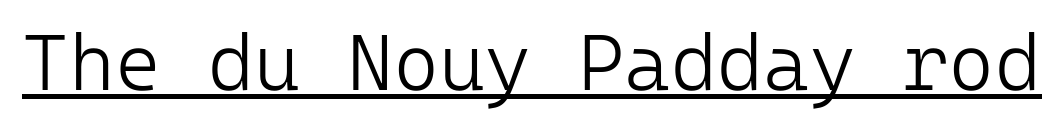
It's the straight-up-and-down kind of type. No chunkiness to these letters — they're not bold. Notice how a bar underscores the lettering throughout. Honestly, the letter spacing is just normal — you wouldn't notice it. The characters display no serif detailing; their extremities are plain.
